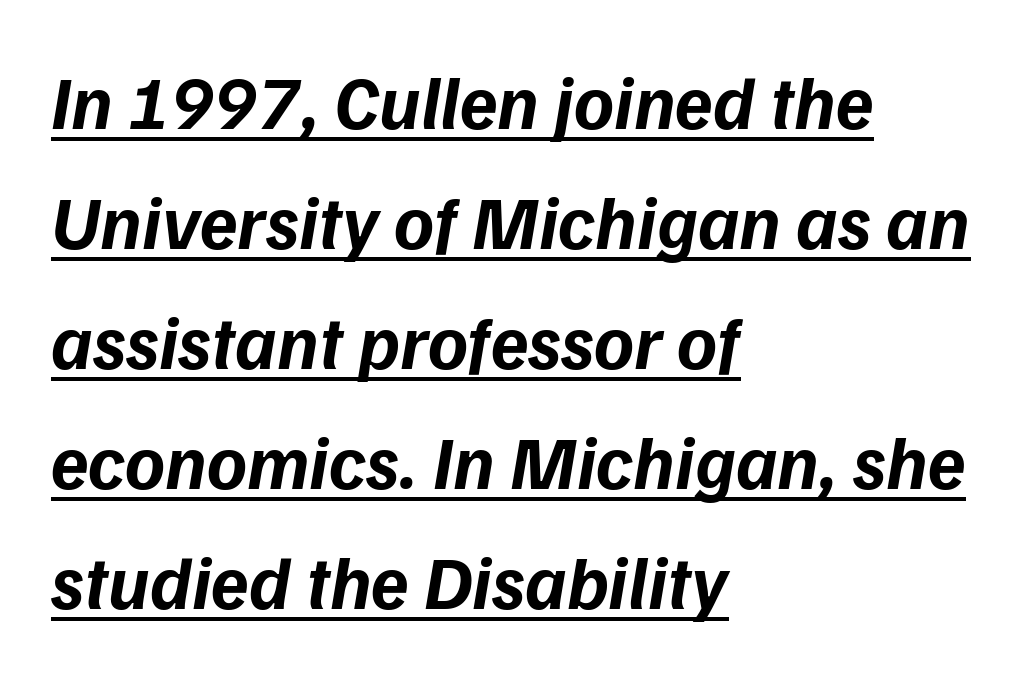
Q: Is the text bold? A: Yes.
Q: Is the text italic (slanted)? A: Yes, it leans right by about 9 degrees.
Q: Is the text underlined? A: Yes.
Q: How is the paragraph aligned? A: Left-aligned.
Q: Is the spacing between letters normal or unusually wide? A: Normal.
Q: Is the spacing between lines tight, normal or loose? A: Normal.
Q: Width (condensed, normal, or wide)? A: Normal.
Q: Stroke contrast? A: Low.
Q: x-height? A: Medium.
Q: Monospaced? A: No.
